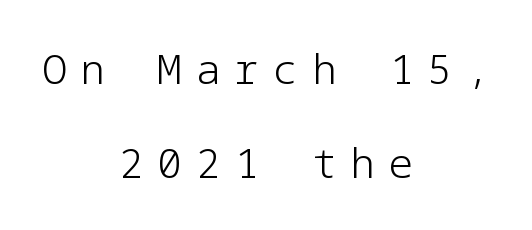
{"serif": "no", "italic": "no", "bold": "no", "weight": "light", "width": "normal", "stroke_contrast": "low", "x_height": "medium", "underline": "no", "align": "center", "line_spacing": "loose", "line_spacing_ratio": 2.29, "letter_spacing": "wide", "letter_spacing_em": 0.34, "glyph_px": 41}
